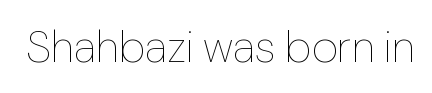
The image shows 45 px thin type, upright; set normal letter spacing, not underlined; low stroke contrast and a medium x-height.
